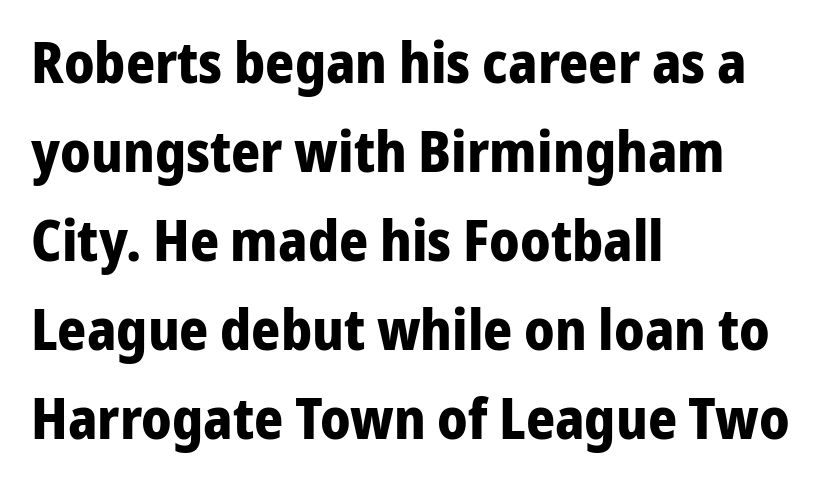
The characters display no serif detailing; their extremities are plain. Is this a fixed-width face? No — the glyphs have proportional, varying widths. Descenders hang freely into open space. Tall strokes in this sample are plumb rather than angled.
